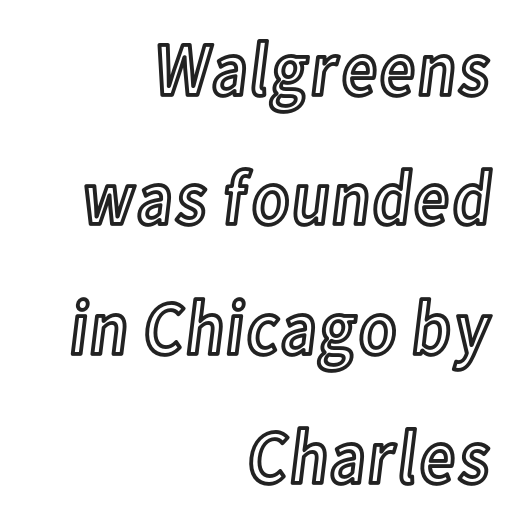
{"width": "condensed", "x_height": "medium", "monospaced": "no", "underline": "no", "align": "right", "line_spacing": "normal", "line_spacing_ratio": 1.68, "letter_spacing": "normal", "letter_spacing_em": 0.0, "glyph_px": 77}
